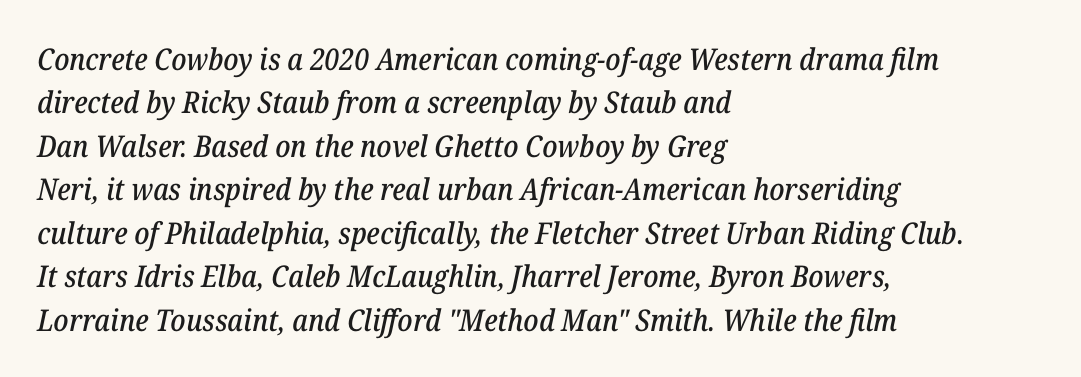
{"serif": "yes", "italic": "yes", "lean": "right", "slant_degrees": 12, "width": "normal", "stroke_contrast": "low", "x_height": "medium", "monospaced": "no", "underline": "no", "align": "left", "line_spacing": "normal", "line_spacing_ratio": 1.45, "letter_spacing": "normal", "letter_spacing_em": 0.0, "glyph_px": 30}
